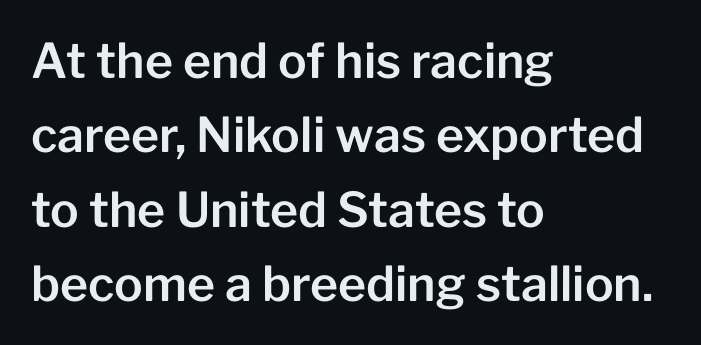
The image shows 48 px sans-serif type, upright; set left-aligned, normal line spacing (1.55x), normal letter spacing, not underlined; low stroke contrast and a medium x-height.
